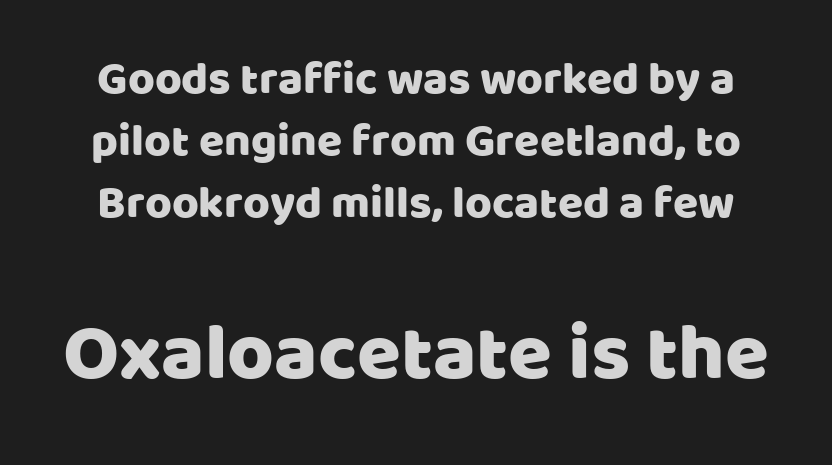
{"serif": "no", "italic": "no", "width": "normal", "stroke_contrast": "low", "x_height": "large", "monospaced": "no", "underline": "no", "line_spacing": "normal", "line_spacing_ratio": 1.35, "letter_spacing": "normal", "letter_spacing_em": 0.0, "larger_block": "second", "size_ratio": 1.74, "glyph_px": 80}
